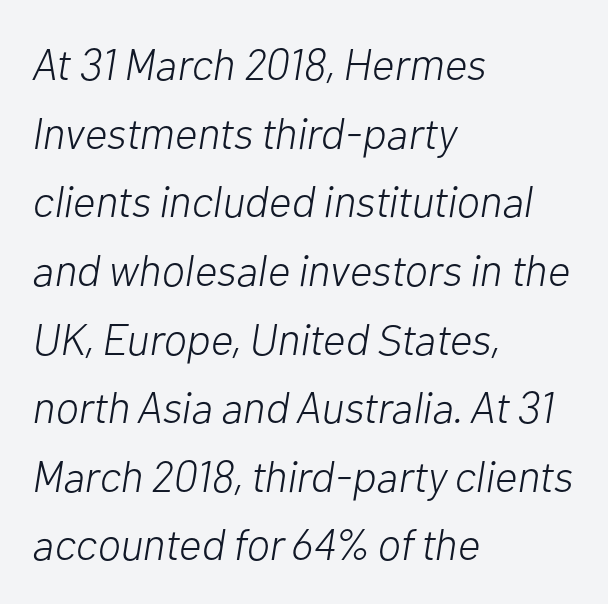
The image shows 44 px light type, italic (leaning right); set left-aligned, normal line spacing (1.56x), normal letter spacing, not underlined; low stroke contrast and a medium x-height.
